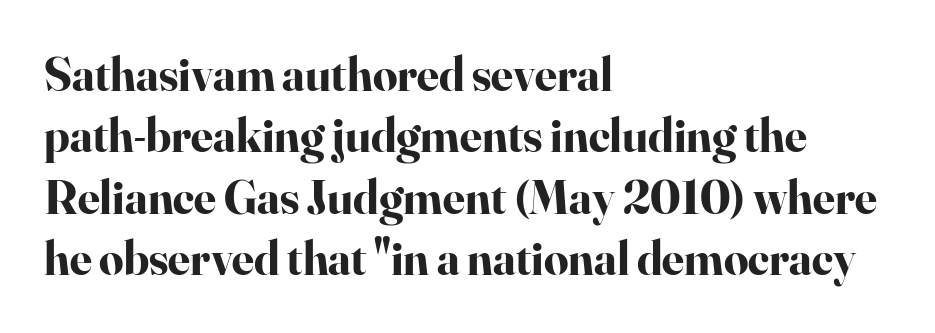
Q: Is the text bold? A: Yes.
Q: Is the text italic (slanted)? A: No, it is upright.
Q: Is the typeface a serif or a sans-serif typeface? A: Serif.
Q: Is the text underlined? A: No.
Q: How is the paragraph aligned? A: Left-aligned.
Q: Is the spacing between letters normal or unusually wide? A: Normal.
Q: Is the spacing between lines tight, normal or loose? A: Normal.
Q: Width (condensed, normal, or wide)? A: Normal.
Q: Stroke contrast? A: High.
Q: x-height? A: Small.
Q: Monospaced? A: No.
